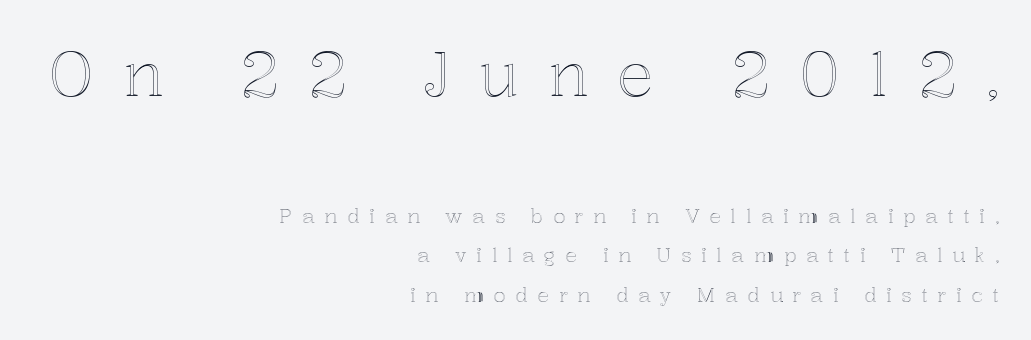
The image shows 61 px text type, upright; set right-aligned, loose line spacing (1.98x), unusually wide letter spacing (+0.48 em), not underlined; the first (top) block is 3.05x larger; a medium x-height.
